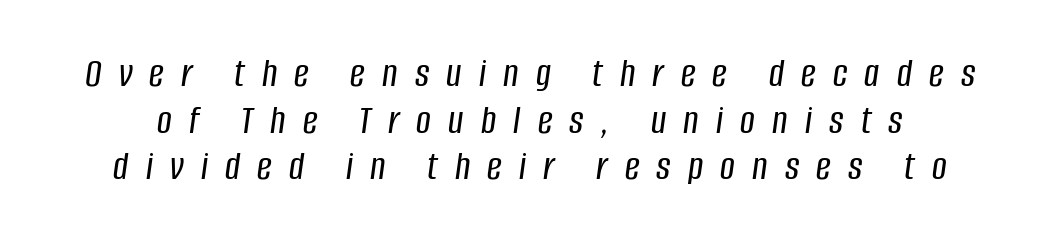
Spacing verdict: proportional, widths tailored to each character. An italicized treatment has been applied to the whole sample. Tracking here is generous; glyphs stand well apart from one another. Nobody drew a line under any word here. What's the leading like? Squeezed, with rows nearly overlapping.
